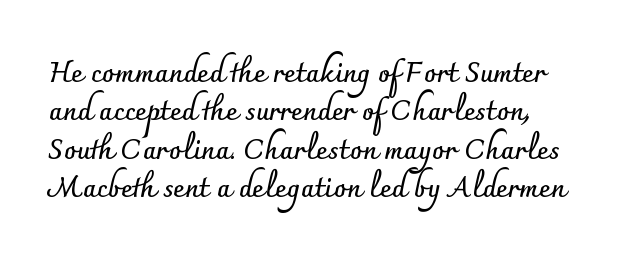
{"serif": "no", "bold": "yes", "weight": "semibold", "width": "normal", "stroke_contrast": "low", "x_height": "small", "monospaced": "no", "underline": "no", "line_spacing": "normal", "line_spacing_ratio": 1.37, "letter_spacing": "normal", "letter_spacing_em": 0.0, "glyph_px": 28}
